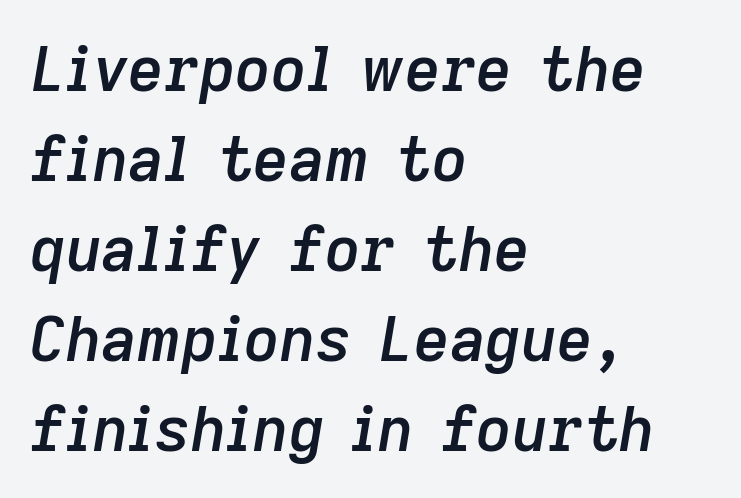
Q: Is the text bold? A: Semi-bold.
Q: Is the text italic (slanted)? A: Yes, it leans right by about 9 degrees.
Q: Is the text underlined? A: No.
Q: How is the paragraph aligned? A: Left-aligned.
Q: Is the spacing between letters normal or unusually wide? A: Normal.
Q: Is the spacing between lines tight, normal or loose? A: Normal.
Q: Width (condensed, normal, or wide)? A: Normal.
Q: Stroke contrast? A: Low.
Q: x-height? A: Medium.
Q: Monospaced? A: No.
